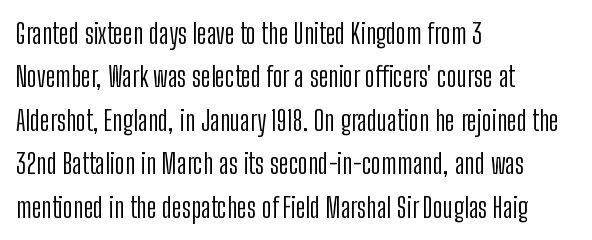
Q: Is the text bold? A: No.
Q: Is the text italic (slanted)? A: No, it is upright.
Q: Is the typeface a serif or a sans-serif typeface? A: Sans-serif.
Q: Is the text underlined? A: No.
Q: How is the paragraph aligned? A: Left-aligned.
Q: Is the spacing between letters normal or unusually wide? A: Normal.
Q: Is the spacing between lines tight, normal or loose? A: Normal.
Q: Width (condensed, normal, or wide)? A: Condensed.
Q: Stroke contrast? A: Low.
Q: x-height? A: Medium.
Q: Monospaced? A: No.
